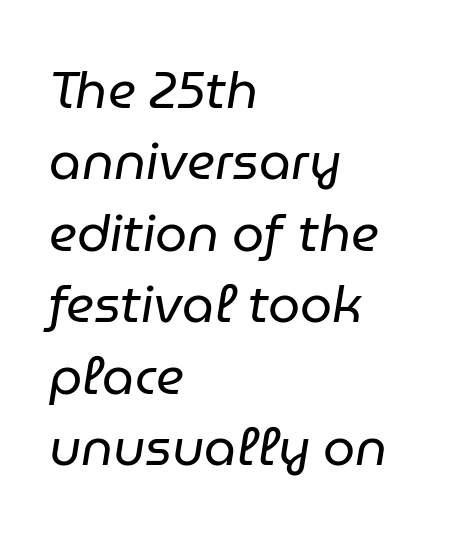
{"italic": "yes", "lean": "right", "slant_degrees": 9, "bold": "no", "weight": "regular", "width": "normal", "stroke_contrast": "low", "x_height": "medium", "monospaced": "no", "underline": "no", "align": "left", "line_spacing": "normal", "line_spacing_ratio": 1.4, "letter_spacing": "normal", "letter_spacing_em": 0.0, "glyph_px": 51}
